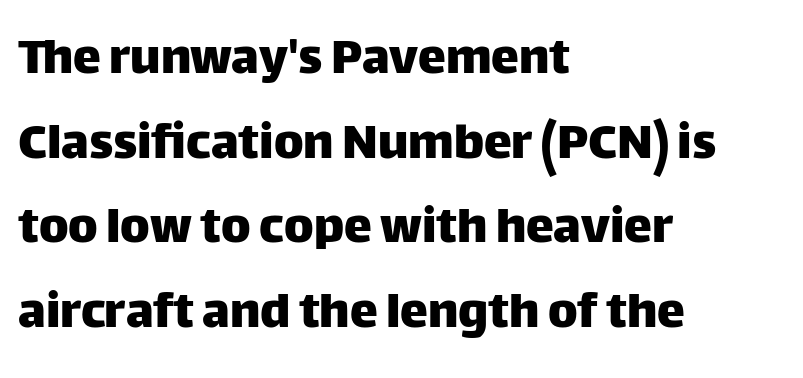
{"serif": "no", "italic": "no", "width": "normal", "stroke_contrast": "low", "x_height": "large", "monospaced": "no", "underline": "no", "align": "left", "line_spacing": "normal", "line_spacing_ratio": 1.51, "letter_spacing": "normal", "letter_spacing_em": 0.0, "glyph_px": 56}
